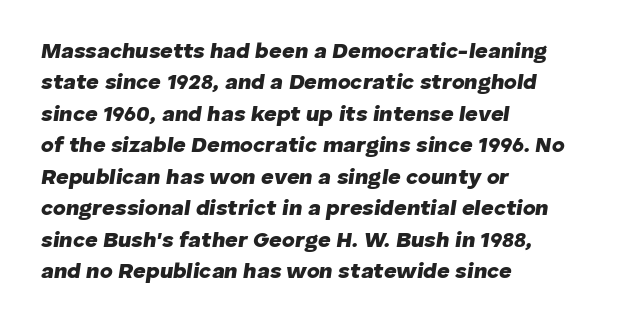
Here the glyphs are tracked normally, forming tight word shapes. Any mark beneath the type? The region is blank. Is there much room between lines? A standard amount, neither cramped nor airy. These lines are set flush left with a ragged right edge. Would a proofreader flag this as italicized? Yes. I'd describe the lettering as bold — thick and assertive.
